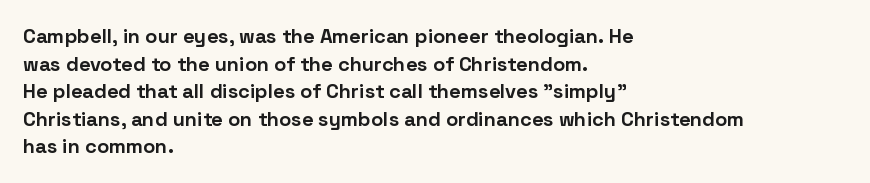
Is the letter spacing exaggerated? No — it looks like the ordinary default. Does the weight exceed regular? Yes, all the way to bold. Layout note: lines flush left. Notice how the stems are strictly vertical — no italics here.
